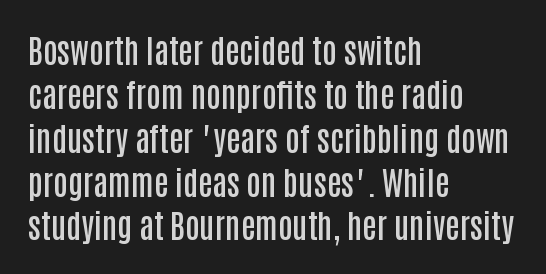
Tracking value appears to be zero — textbook default spacing. Characters remain perfectly vertical along every line. The rag falls on the right side of this text block. The rows are spaced the way most documents space them. Beneath every word, the page is bare. Notice the strokes are somewhat thickened but not fully heavy: this is a semibold.
